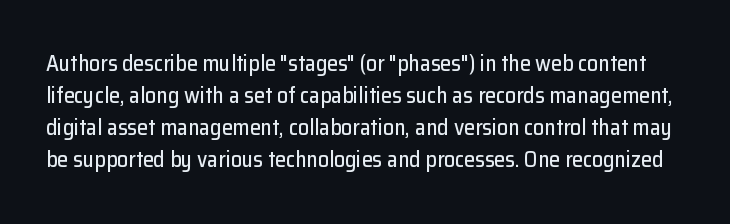
The image shows 22 px text type, upright; set normal line spacing (1.46x), normal letter spacing, not underlined.
